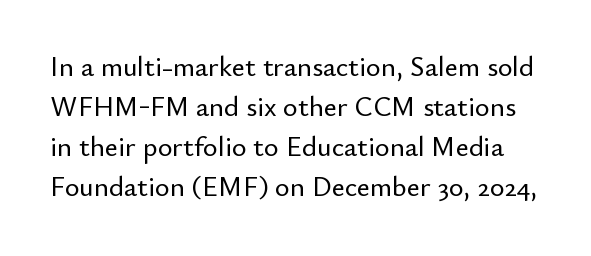
Vertically, the passage feels balanced, rows spaced as you'd expect. The passage shown is typeset with a sans-serif family. Nobody drew a line under any word here. There is no visible air inserted between adjacent glyphs. Each letter keeps its own natural width here, so spacing adapts to shape. When letters stand straight like this, we call the style roman or upright.
